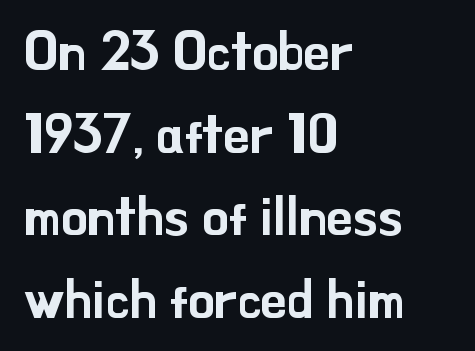
The letters advance in unequal steps, a hallmark of proportional type. The lettering stays uniformly vertical, giving the passage a roman look. Underlining? Definitely not there. Compared with typical paragraphs, the rows here are spaced about the same.
